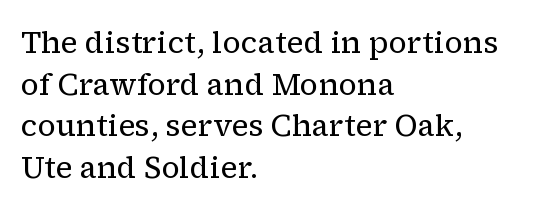
Q: Is the text bold? A: No.
Q: Is the text italic (slanted)? A: No, it is upright.
Q: Is the typeface a serif or a sans-serif typeface? A: Serif.
Q: Is the text underlined? A: No.
Q: How is the paragraph aligned? A: Left-aligned.
Q: Is the spacing between letters normal or unusually wide? A: Normal.
Q: Is the spacing between lines tight, normal or loose? A: Normal.
Q: Width (condensed, normal, or wide)? A: Normal.
Q: Stroke contrast? A: Low.
Q: x-height? A: Medium.
Q: Monospaced? A: No.
